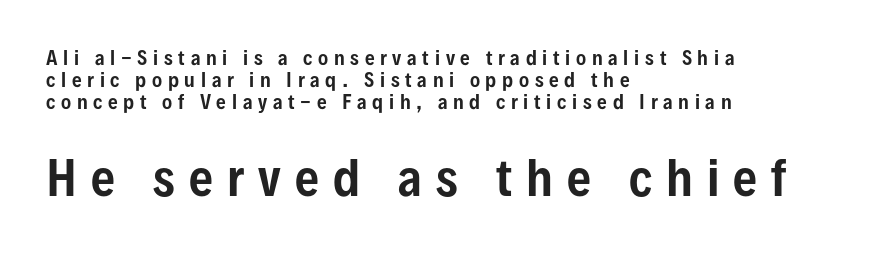
In CSS terms this would be text-align: left. Font category for this specimen: sans-serif. Letters rest on an invisible, unmarked baseline. Italic: no, the glyphs are upright roman.
